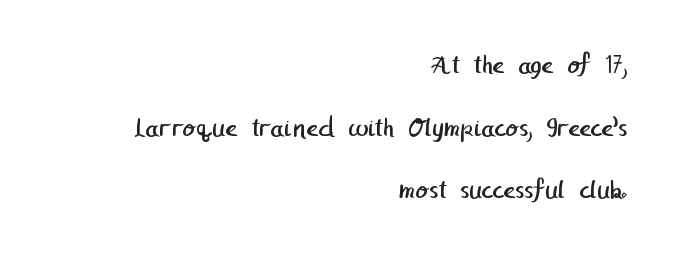
The rendering anchors every line to the right-hand side. Is this a sans? Yes — the strokes have no serifs. Nothing heavy about these letters — not bold at all. How are the letters spaced? Ordinarily, with no added tracking. Anything drawn beneath the words? Only blank space. Honestly, the rows look like they've been pulled way apart.
